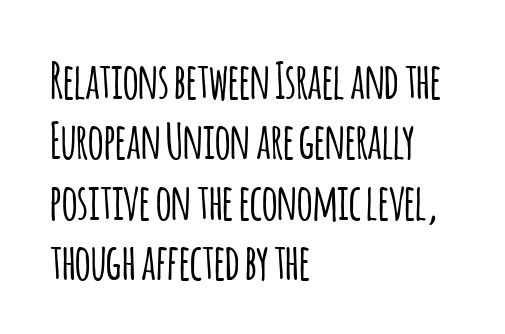
The image shows 49 px condensed sans-serif type, upright; set left-aligned, line spacing 1.23x, normal letter spacing, not underlined; low stroke contrast and a large x-height.
